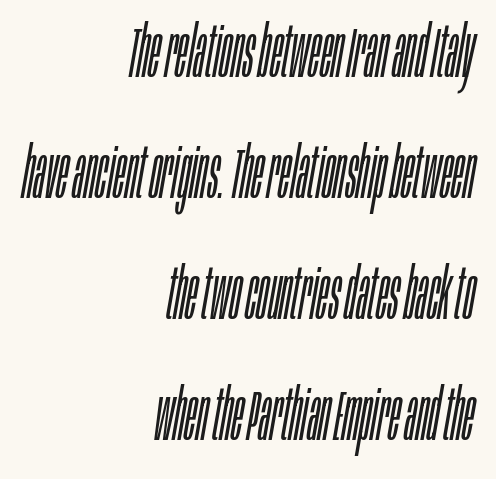
{"italic": "yes", "lean": "right", "slant_degrees": 10, "bold": "no", "weight": "light", "width": "condensed", "stroke_contrast": "low", "x_height": "large", "monospaced": "no", "underline": "no", "align": "right", "line_spacing_ratio": 1.73, "letter_spacing": "normal", "letter_spacing_em": 0.0, "glyph_px": 70}
